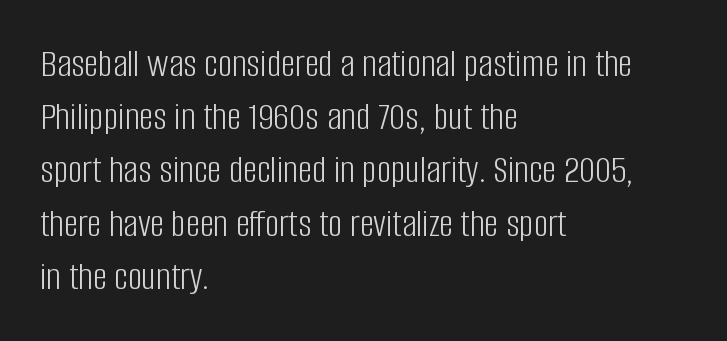
The image shows 40 px light, condensed sans-serif type, upright; set left-aligned, normal line spacing (1.33x), normal letter spacing, not underlined; low stroke contrast and a large x-height.
